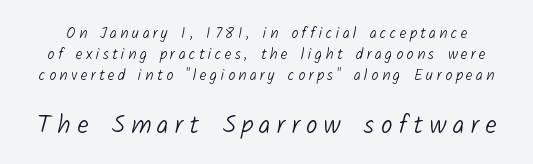
Q: Is the text bold? A: No.
Q: Is the text underlined? A: No.
Q: Is the spacing between letters normal or unusually wide? A: Unusually wide.
Q: Is the spacing between lines tight, normal or loose? A: Normal.
Q: Which block of text is set in a larger size, the first (top) or the second (bottom)? A: The second (bottom) one.
